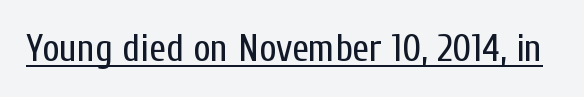
The image shows 38 px regular-weight, condensed sans-serif type, upright; set normal letter spacing, underlined; low stroke contrast and a medium x-height.
